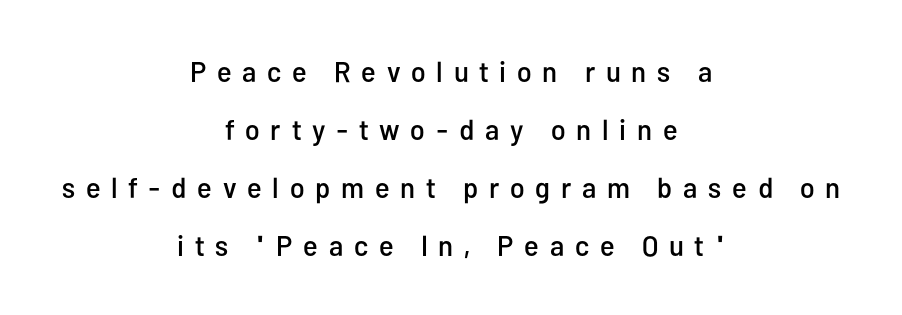
The image shows 29 px condensed sans-serif type, upright; set centered, loose line spacing (2.0x), unusually wide letter spacing (+0.37 em), not underlined; low stroke contrast and a medium x-height.
